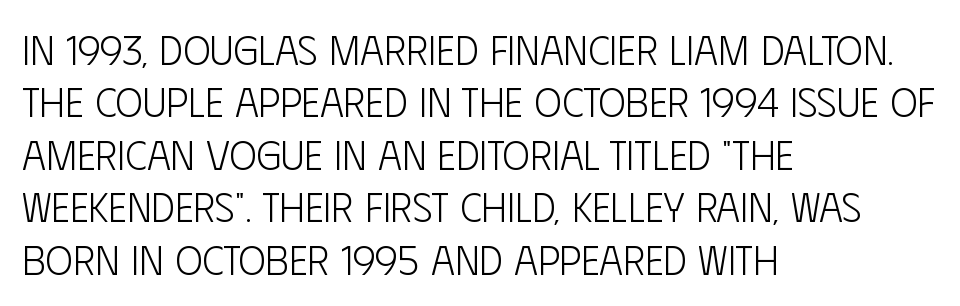
{"serif": "no", "italic": "no", "bold": "no", "weight": "light", "width": "condensed", "stroke_contrast": "low", "x_height": "large", "monospaced": "no", "underline": "no", "align": "left", "line_spacing": "normal", "line_spacing_ratio": 1.28, "letter_spacing": "normal", "letter_spacing_em": 0.0, "glyph_px": 41}
